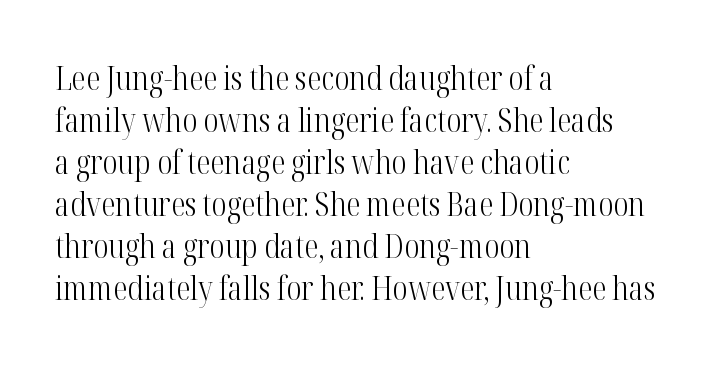
The image shows 32 px light, condensed serif type, upright; set left-aligned, normal line spacing (1.31x), normal letter spacing, not underlined; high stroke contrast and a medium x-height.
